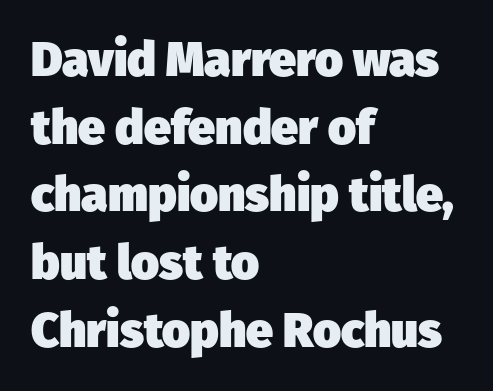
The block of text has a typical density, with ordinary space between rows. Do the characters align in a grid? No, the font is proportional. The type is set solid horizontally, with unmodified tracking. The specimen omits any rule beneath the text block's lines. Each letter's strokes conclude bluntly, with no projecting serifs.
